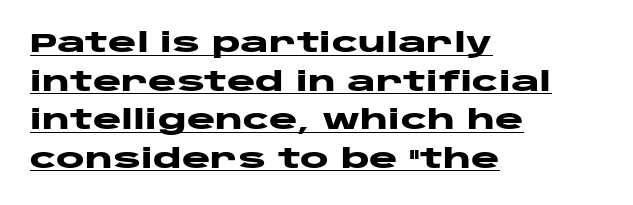
The image shows 27 px bold type, upright; set left-aligned, normal line spacing (1.43x), normal letter spacing, underlined.
